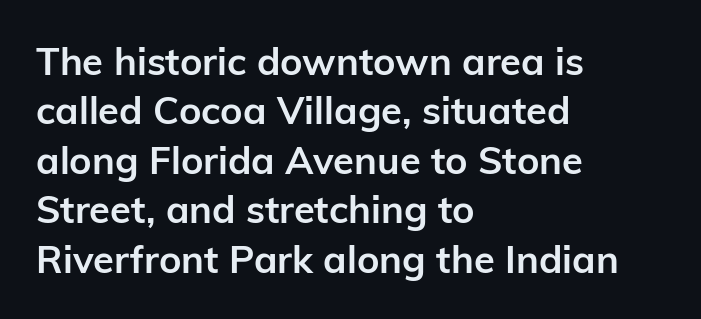
Q: Is the text bold? A: Yes.
Q: Is the text italic (slanted)? A: No, it is upright.
Q: Is the typeface a serif or a sans-serif typeface? A: Sans-serif.
Q: Is the text underlined? A: No.
Q: How is the paragraph aligned? A: Left-aligned.
Q: Is the spacing between letters normal or unusually wide? A: Normal.
Q: Is the spacing between lines tight, normal or loose? A: Normal.
Q: Width (condensed, normal, or wide)? A: Normal.
Q: Stroke contrast? A: Low.
Q: x-height? A: Medium.
Q: Monospaced? A: No.
